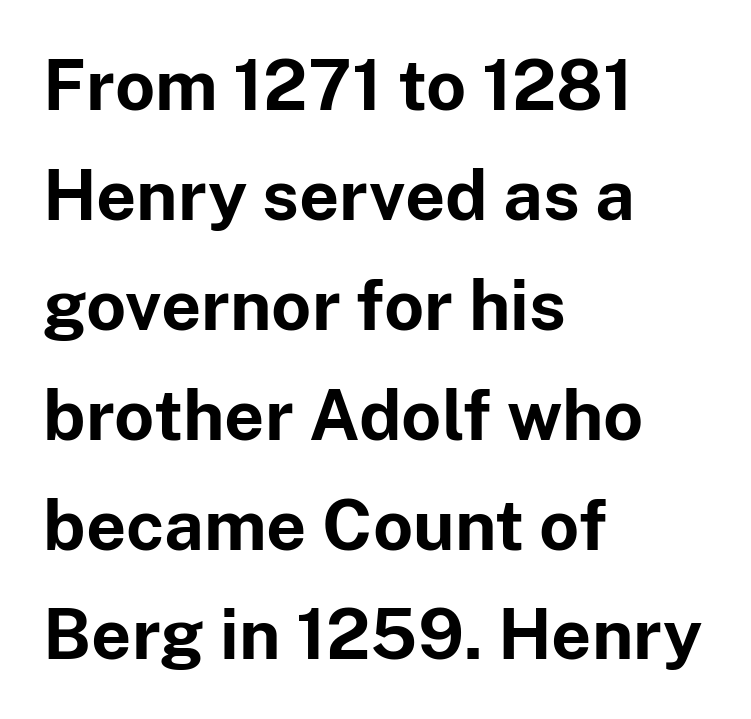
{"serif": "no", "italic": "no", "bold": "yes", "weight": "bold", "width": "normal", "stroke_contrast": "low", "x_height": "medium", "monospaced": "no", "underline": "no", "align": "left", "line_spacing": "normal", "line_spacing_ratio": 1.57, "letter_spacing": "normal", "letter_spacing_em": 0.0, "glyph_px": 70}
